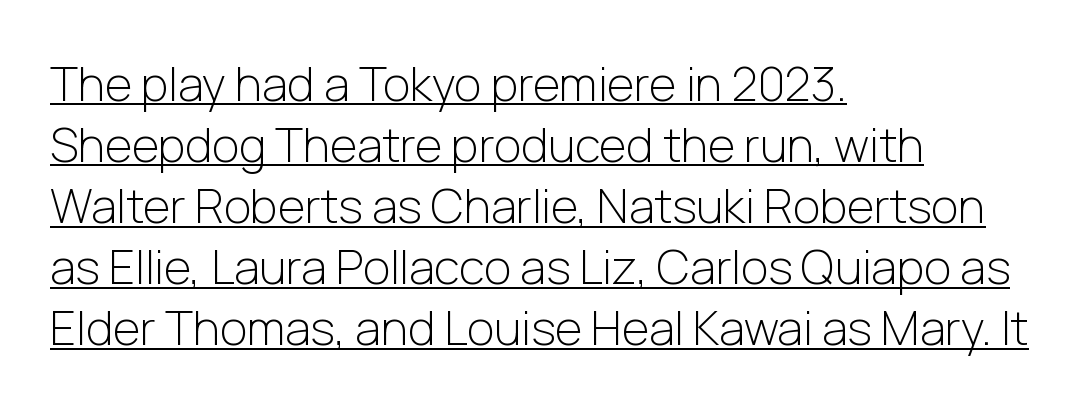
{"serif": "no", "italic": "no", "bold": "no", "weight": "light", "width": "normal", "stroke_contrast": "low", "x_height": "medium", "monospaced": "no", "underline": "yes", "align": "left", "line_spacing": "normal", "line_spacing_ratio": 1.3, "letter_spacing": "normal", "letter_spacing_em": 0.0, "glyph_px": 47}
